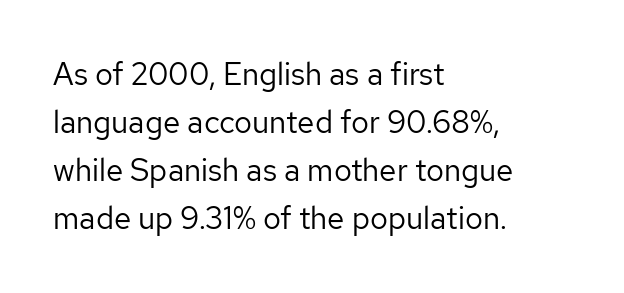
Q: Is the text bold? A: No.
Q: Is the text italic (slanted)? A: No, it is upright.
Q: Is the typeface a serif or a sans-serif typeface? A: Sans-serif.
Q: Is the text underlined? A: No.
Q: How is the paragraph aligned? A: Left-aligned.
Q: Is the spacing between letters normal or unusually wide? A: Normal.
Q: Is the spacing between lines tight, normal or loose? A: Normal.
Q: Width (condensed, normal, or wide)? A: Normal.
Q: Stroke contrast? A: Low.
Q: x-height? A: Medium.
Q: Monospaced? A: No.
